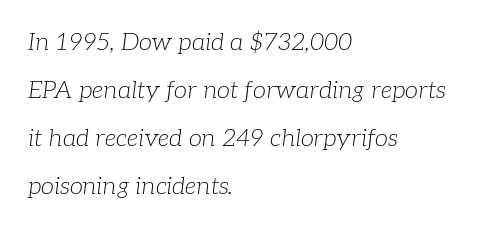
Q: Is the text bold? A: No.
Q: Is the text italic (slanted)? A: Yes, it leans right by about 7 degrees.
Q: Is the text underlined? A: No.
Q: How is the paragraph aligned? A: Left-aligned.
Q: Is the spacing between letters normal or unusually wide? A: Normal.
Q: Is the spacing between lines tight, normal or loose? A: Loose.
